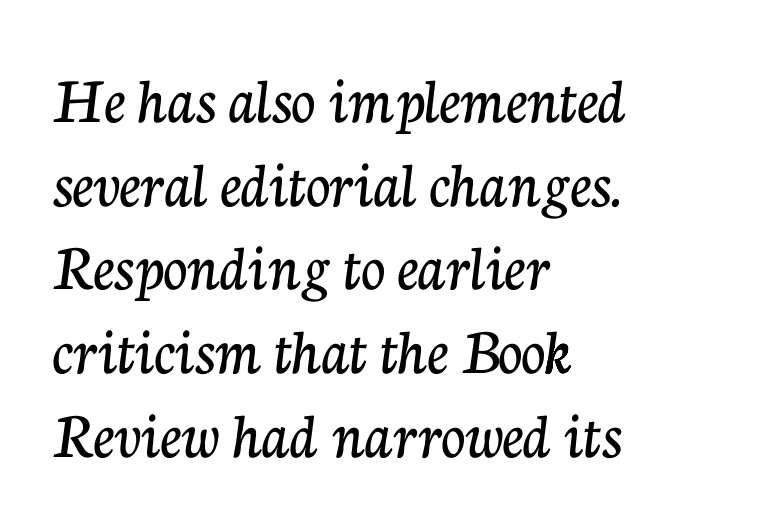
Whoever set this chose a conventional vertical rhythm. The text was rendered using a seriffed face with decorative stroke endings. Which margin do the lines hug? The left one — the right edge is uneven.
